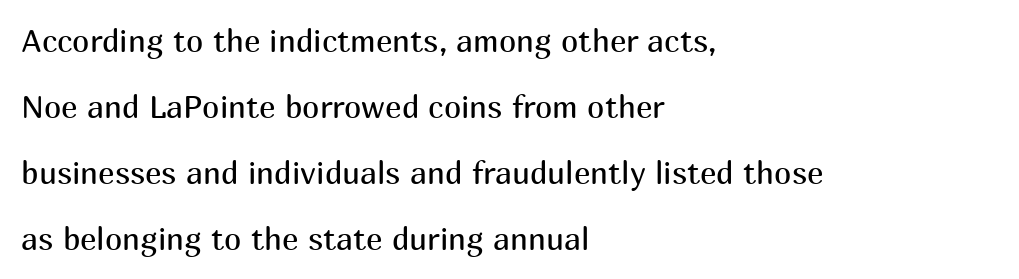
In terms of posture, this sample is upright. These glyphs show unthickened strokes, regular width or finer. Caption: standard tracking, unaltered. Widely set lines give the paragraph a tall, airy silhouette.
